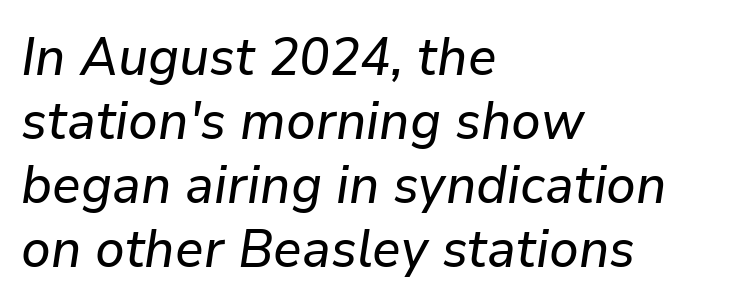
The image shows 53 px text type, italic (leaning right); set left-aligned, line spacing 1.21x, normal letter spacing, not underlined; low stroke contrast and a medium x-height.
